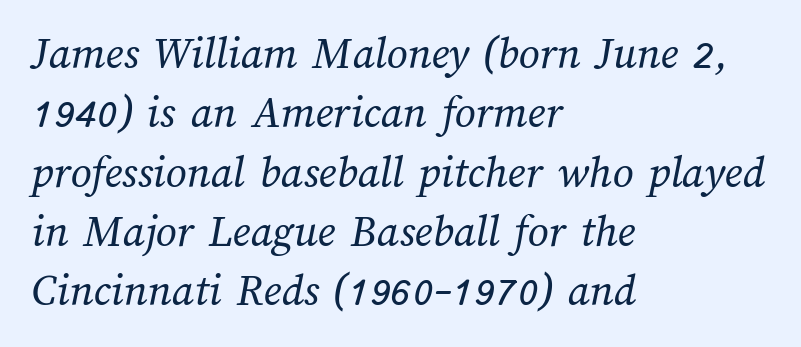
{"bold": "no", "weight": "regular", "width": "normal", "stroke_contrast": "medium", "x_height": "medium", "monospaced": "no", "underline": "no", "align": "left", "line_spacing": "normal", "line_spacing_ratio": 1.29, "letter_spacing": "normal", "letter_spacing_em": 0.0, "glyph_px": 46}
